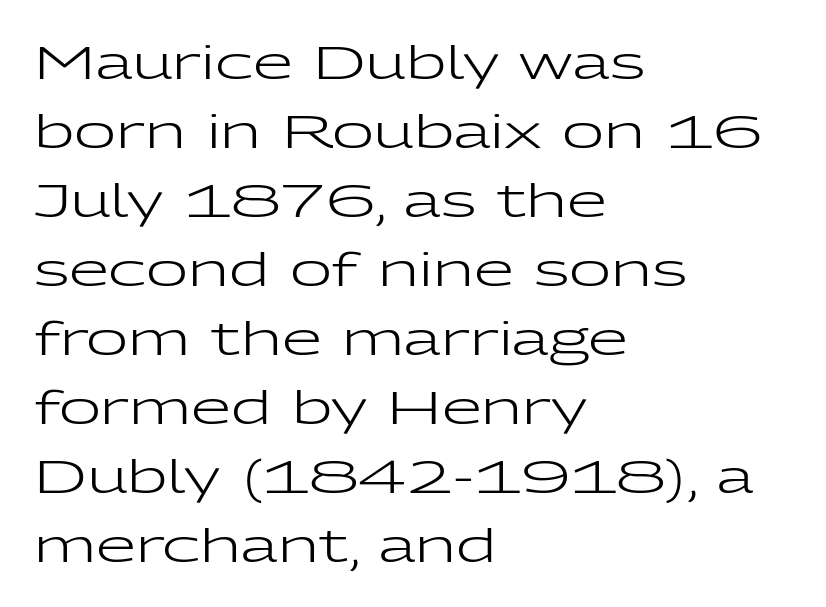
{"serif": "no", "italic": "no", "bold": "no", "weight": "regular", "width": "wide", "stroke_contrast": "low", "x_height": "medium", "monospaced": "no", "underline": "no", "align": "left", "line_spacing": "normal", "line_spacing_ratio": 1.5, "letter_spacing": "normal", "letter_spacing_em": 0.0, "glyph_px": 46}
